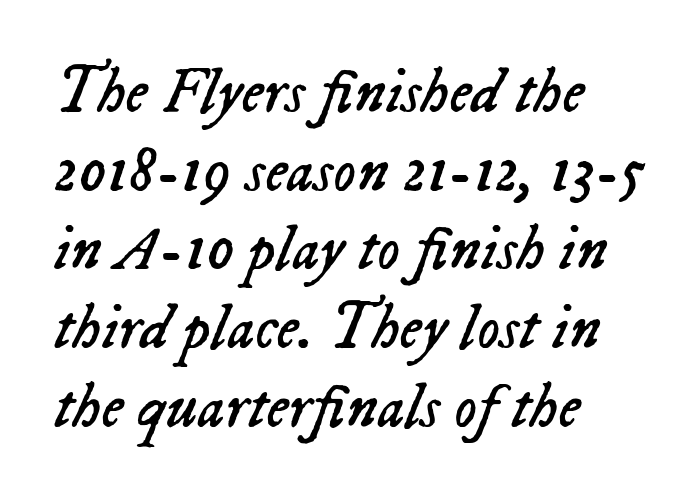
{"italic": "yes", "lean": "right", "slant_degrees": 23, "bold": "no", "weight": "regular", "width": "normal", "stroke_contrast": "low", "x_height": "medium", "monospaced": "no", "underline": "no", "align": "left", "line_spacing": "normal", "line_spacing_ratio": 1.25, "letter_spacing": "normal", "letter_spacing_em": 0.0, "glyph_px": 63}
